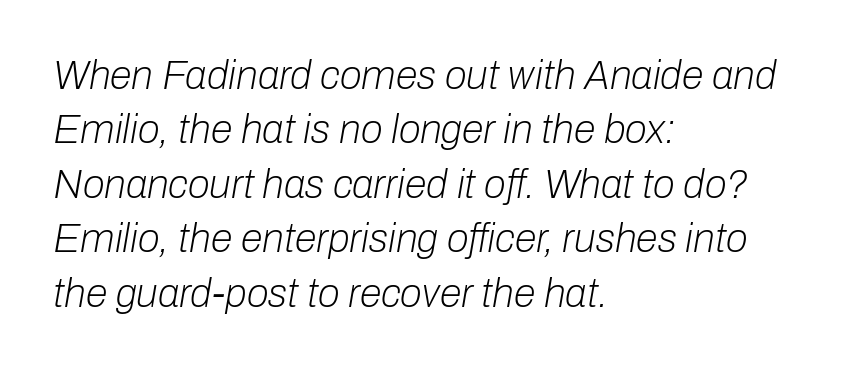
The image shows 40 px light type, italic (leaning right); set left-aligned, normal line spacing (1.36x), normal letter spacing, not underlined; low stroke contrast and a medium x-height.
